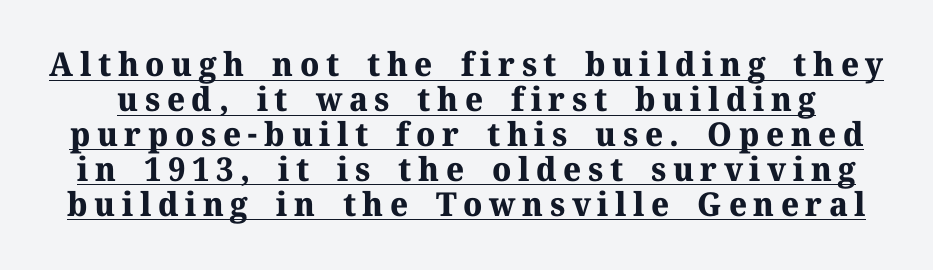
Q: Is the text bold? A: Yes.
Q: Is the text italic (slanted)? A: No, it is upright.
Q: Is the typeface a serif or a sans-serif typeface? A: Serif.
Q: Is the text underlined? A: Yes.
Q: Is the spacing between letters normal or unusually wide? A: Unusually wide.
Q: Is the spacing between lines tight, normal or loose? A: Tight.
Q: Width (condensed, normal, or wide)? A: Normal.
Q: Stroke contrast? A: Medium.
Q: x-height? A: Medium.
Q: Monospaced? A: No.
